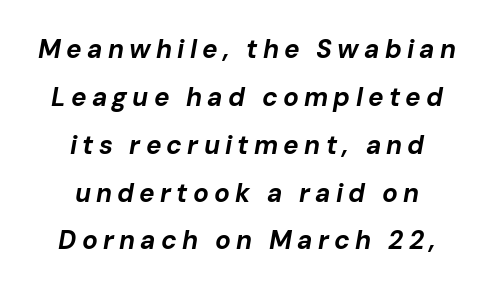
The image shows 26 px bold type, italic (leaning right); set centered, line spacing 1.84x, unusually wide letter spacing (+0.2 em), not underlined.
